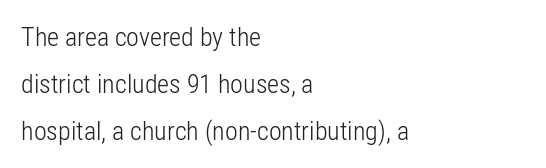
Descenders are the only things crossing below the line. A student would call this left alignment; a typographer would say flush left, rag right. Characters follow at the spacing the type designer built in. Unbolded letterforms with no extra heft. Posture: straight, roman, zero tilt.
